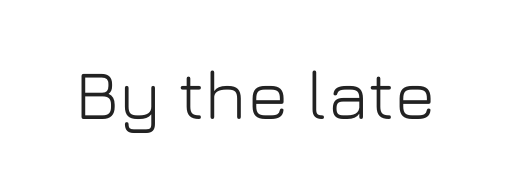
The image shows 70 px sans-serif type, upright; set normal letter spacing, not underlined; low stroke contrast and a medium x-height.
